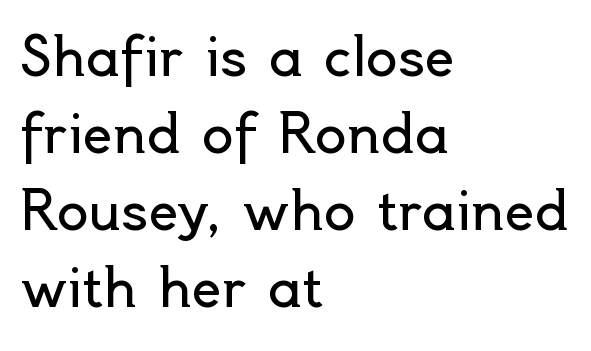
What kind of face is this? One without serifs — a sans. This sample is left-justified, so line endings fall wherever the words run out. Style check: upright. One glance says typical: line gaps are just what's usual.
